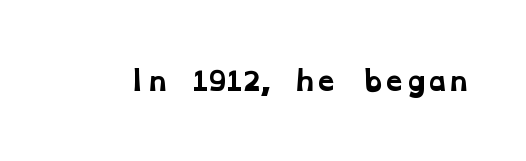
{"bold": "yes", "underline": "no", "letter_spacing": "normal", "letter_spacing_em": 0.0, "glyph_px": 27}
